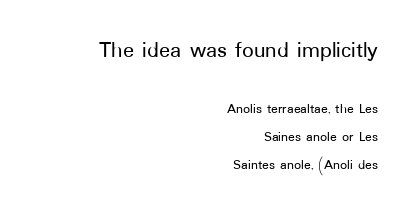
One glance says open: line gaps are wider than usual. Students, note that the glyphs here touch the page at normal intervals. A student would call this right alignment; a typographer would say flush right, rag left. Type without underlining. Which of the two is more prominent by size? The first, at the top.
